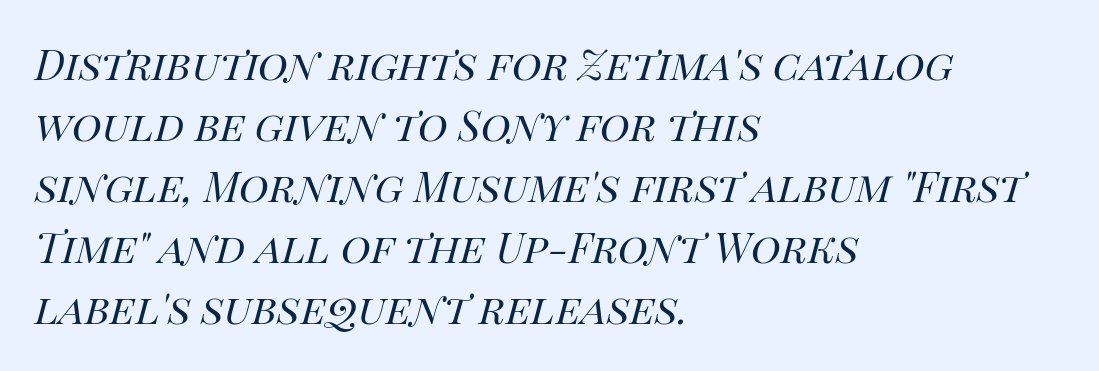
The passage shown is typed in a proportional face where columns would drift. Caption: standard tracking, unaltered. The passage shown is not bold in any degree. Interline gaps are of average width in this sample.
